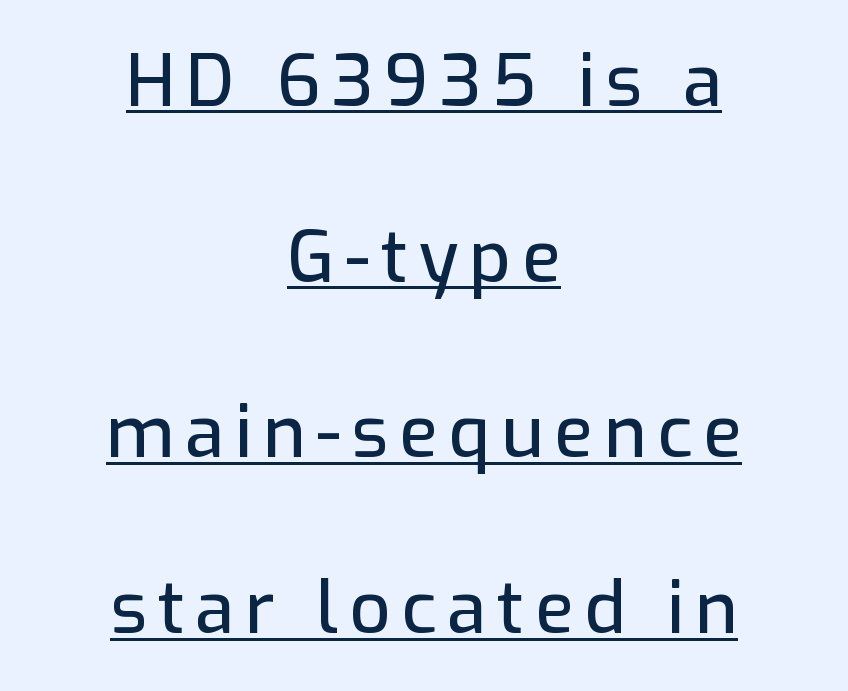
Descenders here cross a horizontal rule under the line. This sample is center-justified, so both line endings float freely. Do the characters align in a grid? No, the font is proportional. The typography opts for an upright posture over an oblique one. The line-height multiplier appears high, well above default.
